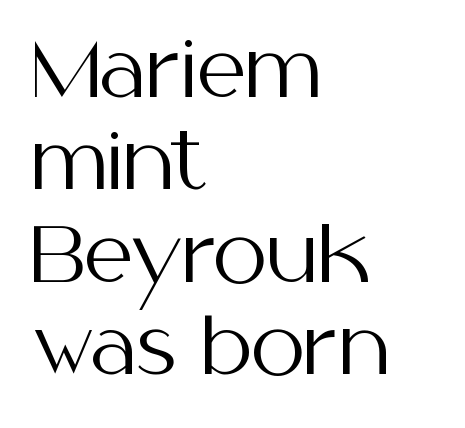
Q: Is the text bold? A: No.
Q: Is the text italic (slanted)? A: No, it is upright.
Q: Is the typeface a serif or a sans-serif typeface? A: Sans-serif.
Q: Is the text underlined? A: No.
Q: How is the paragraph aligned? A: Left-aligned.
Q: Is the spacing between letters normal or unusually wide? A: Normal.
Q: Width (condensed, normal, or wide)? A: Normal.
Q: Stroke contrast? A: Medium.
Q: x-height? A: Medium.
Q: Monospaced? A: No.
